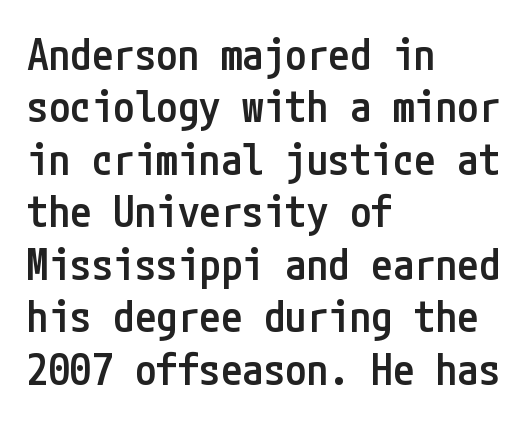
{"serif": "no", "italic": "no", "bold": "semi", "weight": "semibold", "width": "condensed", "stroke_contrast": "low", "x_height": "medium", "underline": "no", "align": "left", "line_spacing_ratio": 1.22, "letter_spacing": "normal", "letter_spacing_em": 0.0, "glyph_px": 43}
